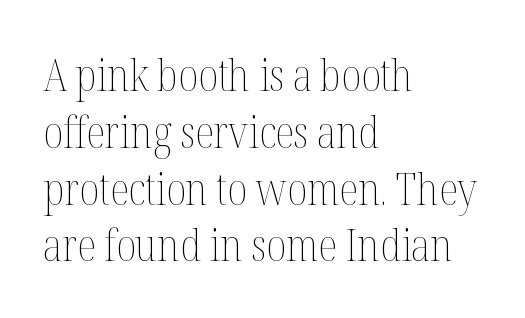
Proportional: the letters do not fall into vertical columns. Tracking value appears to be zero — textbook default spacing. A roman cut, with each character standing at attention. No heavy texture on the line: the type isn't bold.
